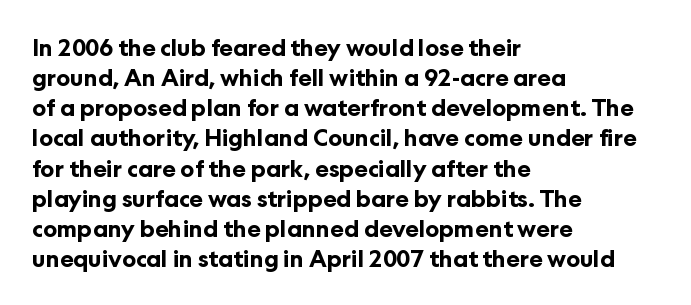
Q: Is the text bold? A: Yes.
Q: Is the text italic (slanted)? A: No, it is upright.
Q: Is the text underlined? A: No.
Q: How is the paragraph aligned? A: Left-aligned.
Q: Is the spacing between letters normal or unusually wide? A: Normal.
Q: Is the spacing between lines tight, normal or loose? A: Normal.
